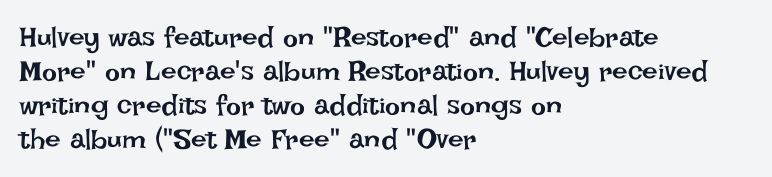
The image shows 28 px regular-weight type, upright; set left-aligned, line spacing 1.22x, normal letter spacing, not underlined; low stroke contrast and a large x-height.
